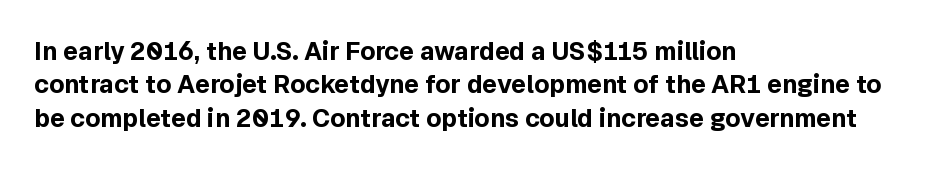
Notice how the passage keeps a crisp vertical edge on the left only. Ordinary non-slanted type is in use. This sample uses plain, unmodified letter spacing. Strong, thick strokes mark this as bold type. Normally led — the rows are evenly, conventionally spaced.
